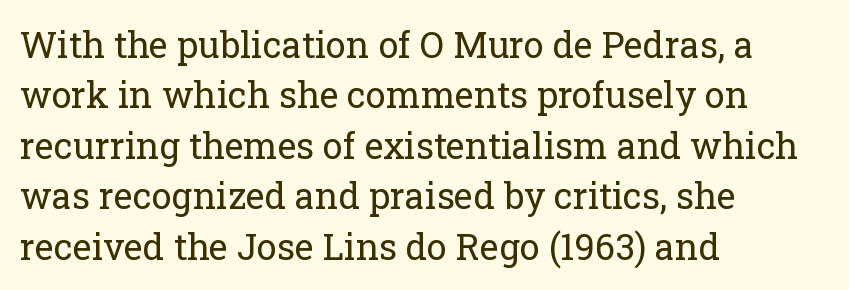
{"serif": "yes", "italic": "no", "bold": "no", "weight": "regular", "width": "normal", "stroke_contrast": "low", "x_height": "medium", "monospaced": "no", "underline": "no", "align": "left", "line_spacing": "normal", "line_spacing_ratio": 1.4, "letter_spacing": "normal", "letter_spacing_em": 0.0, "glyph_px": 36}
